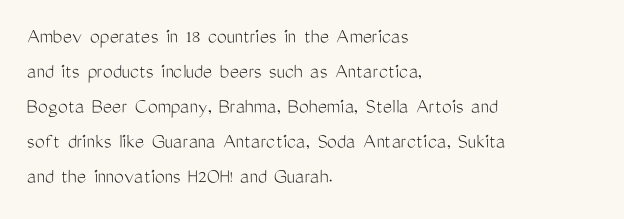
The image shows 22 px text type, upright; set left-aligned, normal line spacing (1.59x), normal letter spacing, not underlined.
